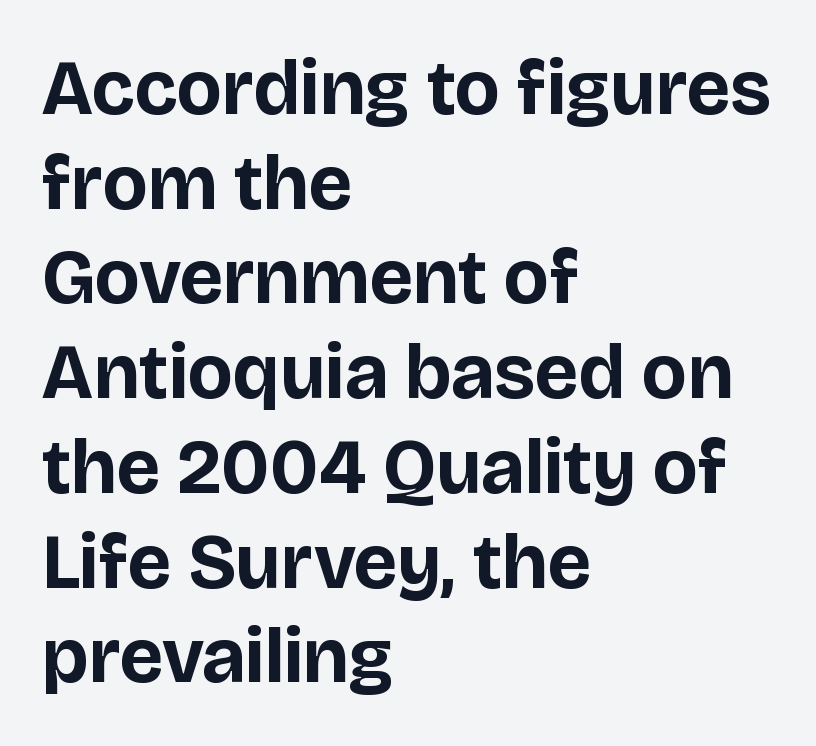
Q: Is the text bold? A: Yes.
Q: Is the text italic (slanted)? A: No, it is upright.
Q: Is the typeface a serif or a sans-serif typeface? A: Sans-serif.
Q: Is the text underlined? A: No.
Q: How is the paragraph aligned? A: Left-aligned.
Q: Is the spacing between letters normal or unusually wide? A: Normal.
Q: Width (condensed, normal, or wide)? A: Normal.
Q: Stroke contrast? A: Low.
Q: x-height? A: Large.
Q: Monospaced? A: No.
